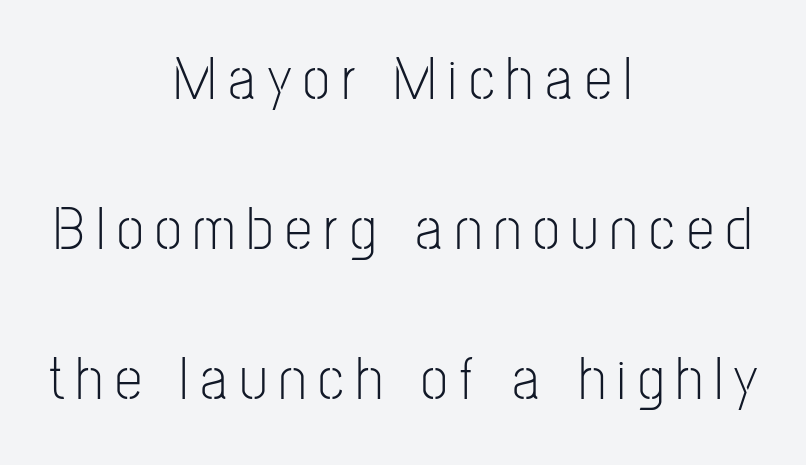
Q: Is the text bold? A: No.
Q: Is the text italic (slanted)? A: No, it is upright.
Q: Is the typeface a serif or a sans-serif typeface? A: Sans-serif.
Q: Is the text underlined? A: No.
Q: How is the paragraph aligned? A: Centered.
Q: Is the spacing between letters normal or unusually wide? A: Unusually wide.
Q: Is the spacing between lines tight, normal or loose? A: Loose.
Q: Width (condensed, normal, or wide)? A: Condensed.
Q: Stroke contrast? A: Low.
Q: x-height? A: Medium.
Q: Monospaced? A: No.
